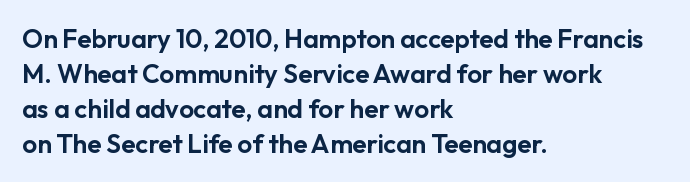
The image shows 26 px text type, upright; set left-aligned, normal line spacing (1.34x), normal letter spacing, not underlined.
